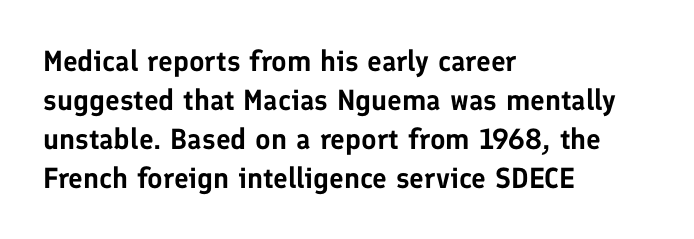
The letters stand upright; this is a roman face. Between one letter and the next there's only the usual sliver of space. Each row of text sits above clean, open space. The glyphs in this specimen are sans serif. The block of text has a typical density, with ordinary space between rows. This sample has the flowing, uneven cadence of proportional lettering.
